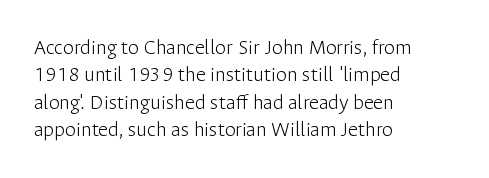
Counters stay open thanks to moderate or lighter strokes. All the whitespace from short lines collects on the right. Normally led — the rows are evenly, conventionally spaced. The glyphs are unaccompanied by any horizontal stroke below them.
